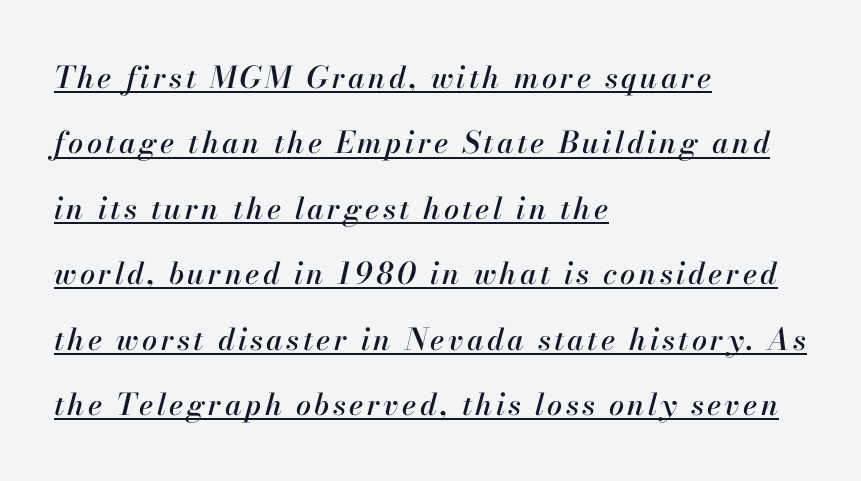
Q: Is the text italic (slanted)? A: Yes, it leans right by about 13 degrees.
Q: Is the text underlined? A: Yes.
Q: How is the paragraph aligned? A: Left-aligned.
Q: Is the spacing between lines tight, normal or loose? A: Loose.
Q: Width (condensed, normal, or wide)? A: Normal.
Q: Stroke contrast? A: High.
Q: x-height? A: Small.
Q: Monospaced? A: No.
